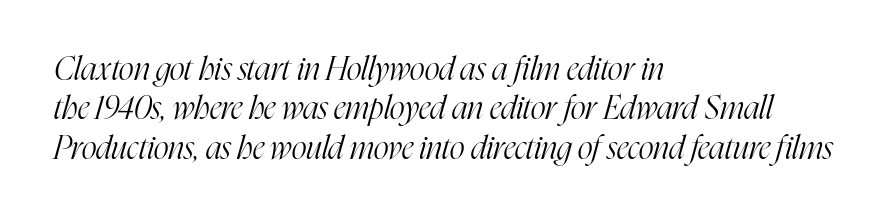
Q: Is the text bold? A: No.
Q: Is the text italic (slanted)? A: Yes, it leans right by about 16 degrees.
Q: Is the typeface a serif or a sans-serif typeface? A: Serif.
Q: Is the text underlined? A: No.
Q: How is the paragraph aligned? A: Left-aligned.
Q: Is the spacing between letters normal or unusually wide? A: Normal.
Q: Width (condensed, normal, or wide)? A: Condensed.
Q: Stroke contrast? A: High.
Q: x-height? A: Medium.
Q: Monospaced? A: No.
